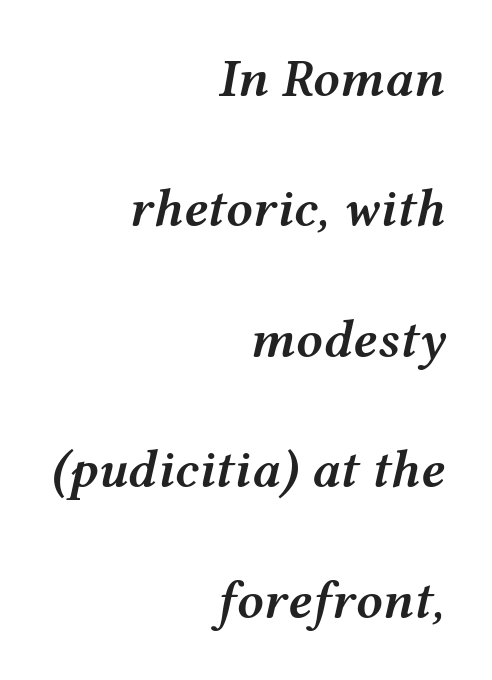
Does extra space separate the letters? No, they use regular spacing. A typesetter would call this proportional, since set widths differ per character. These lines are set flush right with a ragged left edge. Style check: oblique. Interline gaps are noticeably wide in this sample. This is the in-between weight designers call semibold or demi.
